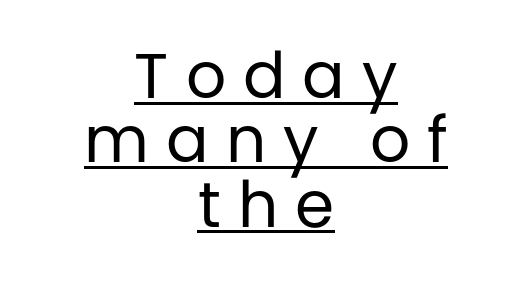
The font family rendered here belongs to the sans-serif group. Caption: face not bold, strokes unweighted. Is the block centered? Yes — each line is placed symmetrically about the middle. A roman cut, with each character standing at attention. Vertical spacing — tight.
